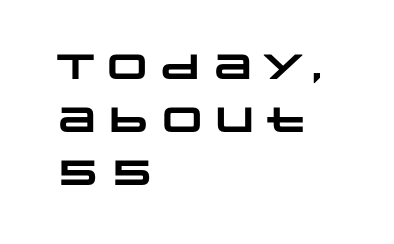
{"serif": "no", "bold": "yes", "weight": "heavy", "width": "wide", "stroke_contrast": "low", "x_height": "large", "monospaced": "no", "underline": "no", "align": "left", "line_spacing": "normal", "line_spacing_ratio": 1.52, "letter_spacing": "normal", "letter_spacing_em": 0.0, "glyph_px": 35}
